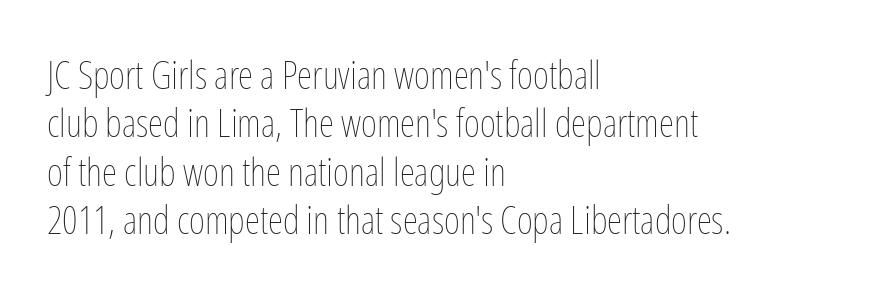
The image shows 39 px thin, condensed type, upright; set left-aligned, line spacing 1.24x, normal letter spacing, not underlined; low stroke contrast and a medium x-height.
